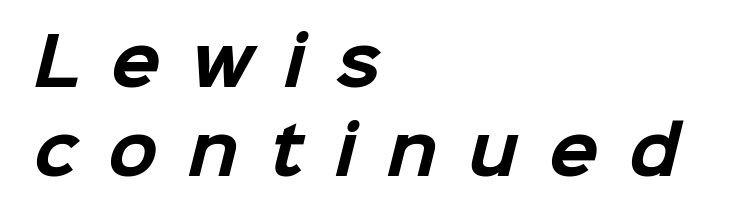
Check under the words: just untouched page. Which margin do the lines hug? The left one — the right edge is uneven. The rendering shows plain stroke endings on the letterforms — a sans-serif design. Varying glyph widths throughout — classic text-font behaviour. Horizontal bands of white between lines are of average thickness.
